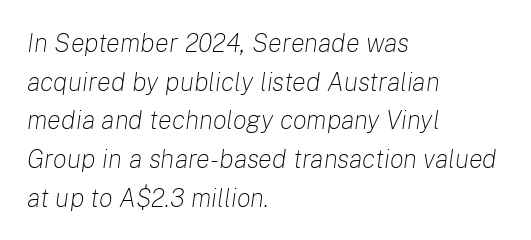
{"italic": "yes", "lean": "right", "slant_degrees": 8, "bold": "no", "underline": "no", "align": "left", "line_spacing": "normal", "line_spacing_ratio": 1.49, "letter_spacing": "normal", "letter_spacing_em": 0.0, "glyph_px": 26}
